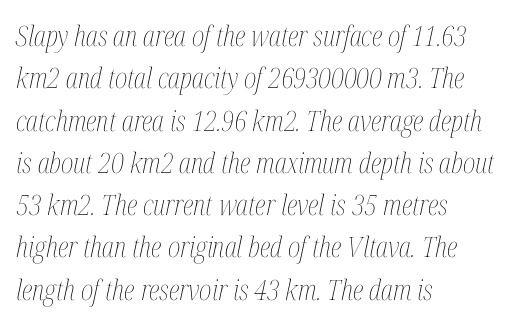
The image shows 28 px thin, condensed type, italic (leaning right); set left-aligned, normal line spacing (1.51x), normal letter spacing, not underlined; medium stroke contrast and a medium x-height.
